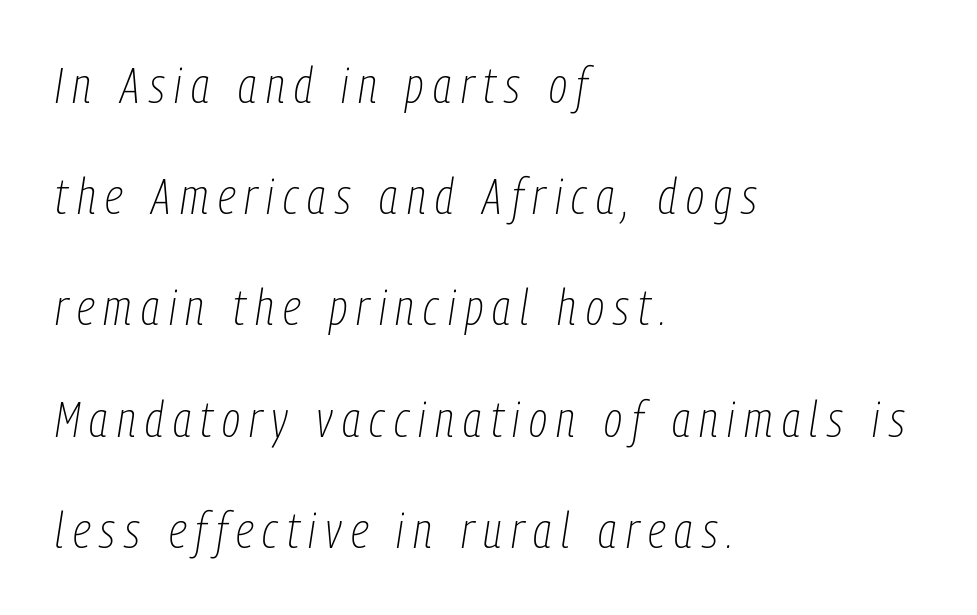
The image shows 49 px thin, condensed type, italic (leaning right); set left-aligned, loose line spacing (2.27x), not underlined; low stroke contrast and a medium x-height.
